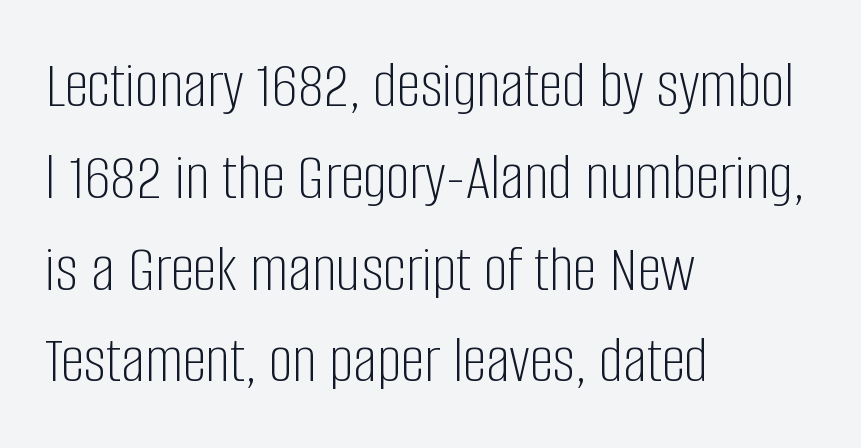
The image shows 67 px light, condensed sans-serif type, upright; set left-aligned, normal line spacing (1.37x), normal letter spacing, not underlined; low stroke contrast and a large x-height.
